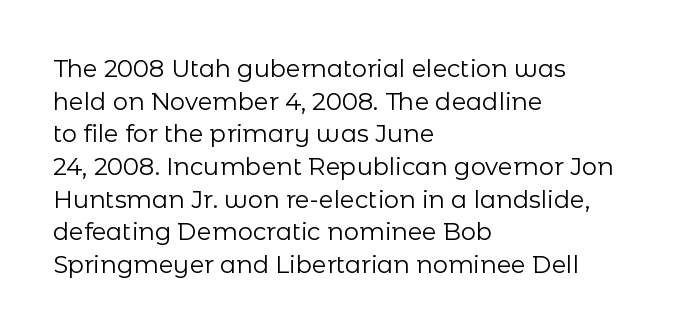
Q: Is the text bold? A: No.
Q: Is the text italic (slanted)? A: No, it is upright.
Q: Is the text underlined? A: No.
Q: How is the paragraph aligned? A: Left-aligned.
Q: Is the spacing between letters normal or unusually wide? A: Normal.
Q: Is the spacing between lines tight, normal or loose? A: Normal.
